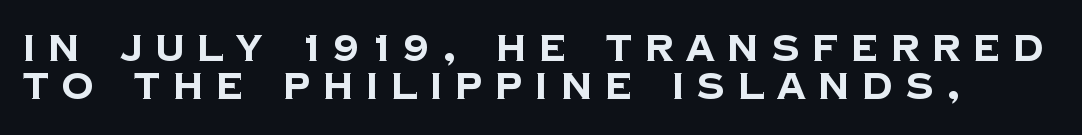
Q: Is the text bold? A: Yes.
Q: Is the typeface a serif or a sans-serif typeface? A: Sans-serif.
Q: Is the text underlined? A: No.
Q: Is the spacing between letters normal or unusually wide? A: Unusually wide.
Q: Is the spacing between lines tight, normal or loose? A: Tight.
Q: Width (condensed, normal, or wide)? A: Normal.
Q: Stroke contrast? A: Low.
Q: x-height? A: Large.
Q: Monospaced? A: No.
